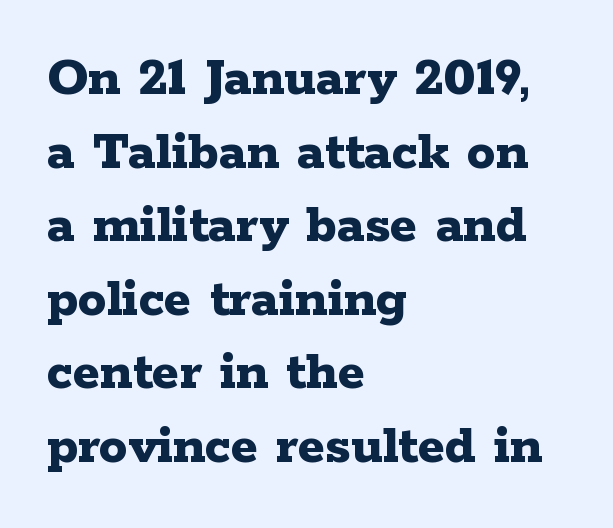
Q: Is the text bold? A: Yes.
Q: Is the text italic (slanted)? A: No, it is upright.
Q: Is the typeface a serif or a sans-serif typeface? A: Serif.
Q: Is the text underlined? A: No.
Q: How is the paragraph aligned? A: Left-aligned.
Q: Is the spacing between letters normal or unusually wide? A: Normal.
Q: Is the spacing between lines tight, normal or loose? A: Normal.
Q: Width (condensed, normal, or wide)? A: Wide.
Q: Stroke contrast? A: Low.
Q: x-height? A: Medium.
Q: Monospaced? A: No.
